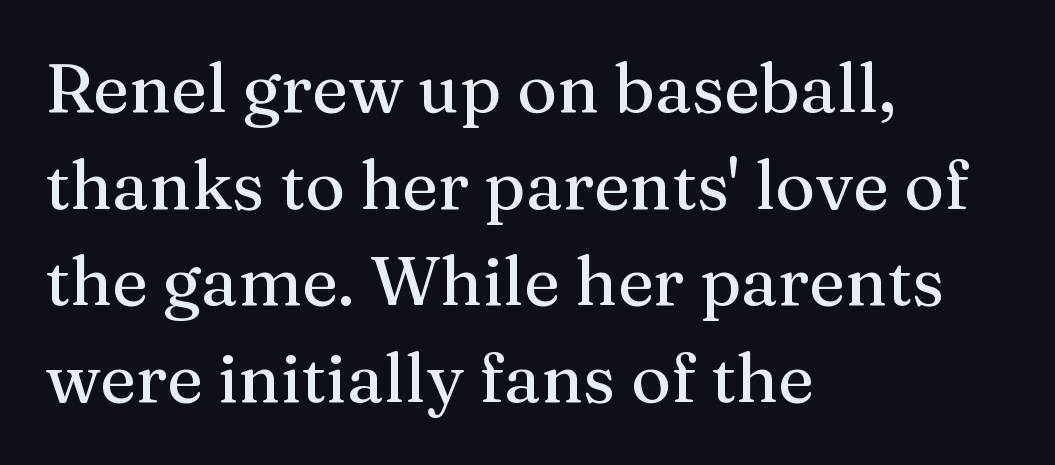
Q: Is the text italic (slanted)? A: No, it is upright.
Q: Is the typeface a serif or a sans-serif typeface? A: Serif.
Q: Is the text underlined? A: No.
Q: How is the paragraph aligned? A: Left-aligned.
Q: Is the spacing between letters normal or unusually wide? A: Normal.
Q: Is the spacing between lines tight, normal or loose? A: Normal.
Q: Width (condensed, normal, or wide)? A: Normal.
Q: Stroke contrast? A: Medium.
Q: x-height? A: Medium.
Q: Monospaced? A: No.
